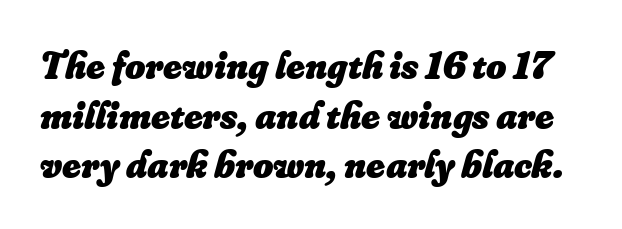
{"italic": "yes", "lean": "right", "slant_degrees": 16, "bold": "yes", "weight": "heavy", "width": "normal", "stroke_contrast": "low", "x_height": "small", "monospaced": "no", "underline": "no", "line_spacing": "normal", "line_spacing_ratio": 1.27, "letter_spacing": "normal", "letter_spacing_em": 0.0, "glyph_px": 39}
